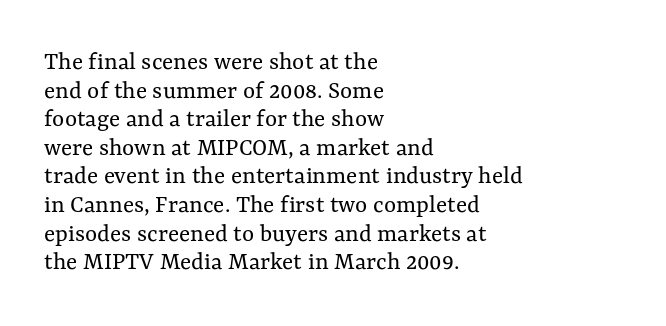
Q: Is the text bold? A: No.
Q: Is the text italic (slanted)? A: No, it is upright.
Q: Is the text underlined? A: No.
Q: How is the paragraph aligned? A: Left-aligned.
Q: Is the spacing between letters normal or unusually wide? A: Normal.
Q: Is the spacing between lines tight, normal or loose? A: Tight.
